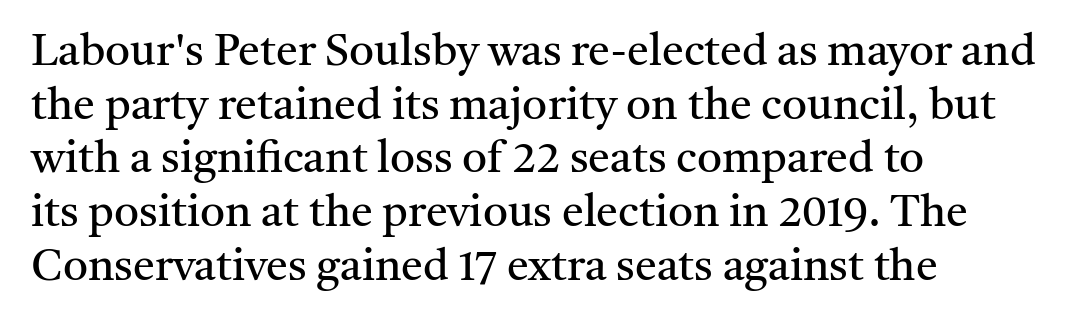
{"serif": "yes", "italic": "no", "bold": "no", "weight": "regular", "width": "normal", "stroke_contrast": "medium", "x_height": "medium", "monospaced": "no", "underline": "no", "align": "left", "line_spacing_ratio": 1.22, "letter_spacing": "normal", "letter_spacing_em": 0.0, "glyph_px": 44}
